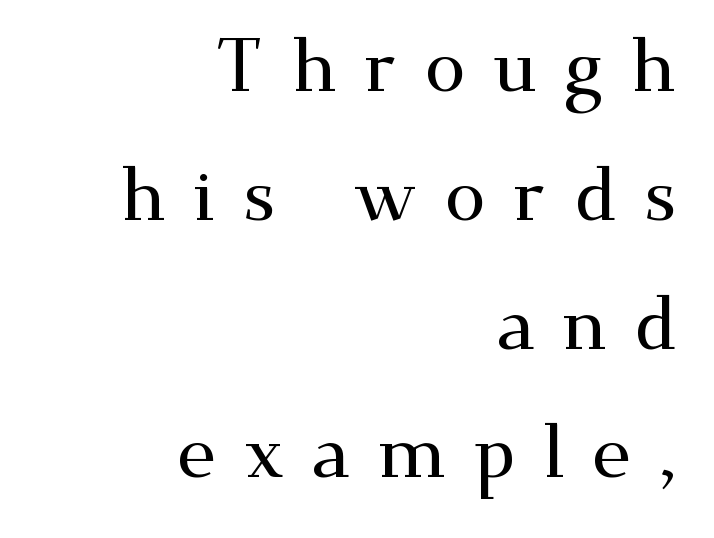
A bare baseline throughout the passage. Note: serifs present on the glyphs. Substantial extra tracking has been applied to these lines. Italic: no, the glyphs are upright roman.
